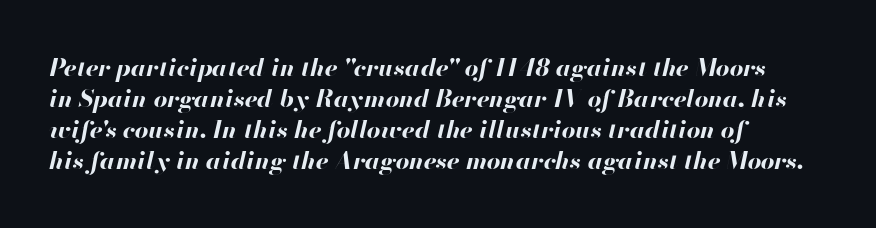
{"italic": "yes", "lean": "right", "slant_degrees": 13, "bold": "yes", "underline": "no", "align": "left", "line_spacing": "normal", "line_spacing_ratio": 1.29, "letter_spacing": "normal", "letter_spacing_em": 0.0, "glyph_px": 24}
